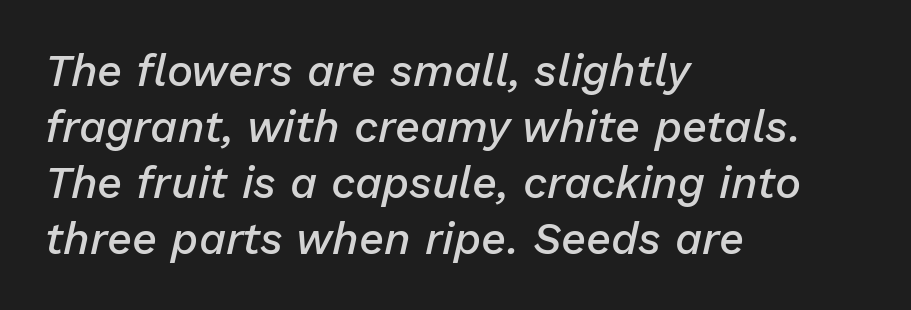
The image shows 44 px semibold type, italic (leaning right); set left-aligned, normal line spacing (1.27x), normal letter spacing, not underlined; low stroke contrast and a medium x-height.
